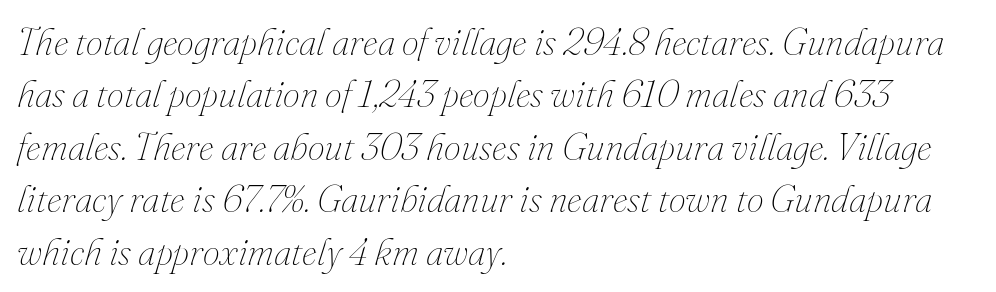
The image shows 38 px thin type, italic (leaning right); set left-aligned, normal line spacing (1.38x), normal letter spacing, not underlined; medium stroke contrast and a small x-height.
